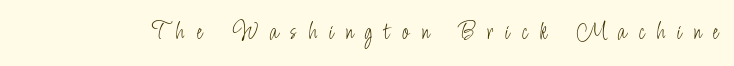
The image shows 26 px text type; set unusually wide letter spacing (+0.45 em), not underlined.
